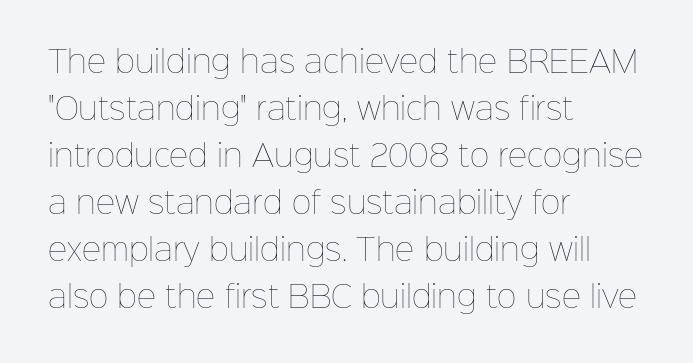
The typesetting does not lean heavy: it is not bold. Spacing verdict: proportional, widths tailored to each character. Italic? Not at all — the glyphs are vertical. These lines are set flush left with a ragged right edge. Students, observe: this is what conventionally led text looks like. Look at the tracking — it's just the regular setting, nothing added.
